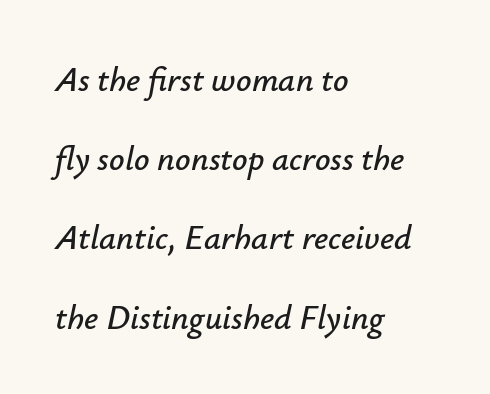
{"italic": "yes", "lean": "right", "slant_degrees": 12, "width": "normal", "stroke_contrast": "low", "x_height": "small", "monospaced": "no", "underline": "no", "align": "left", "line_spacing": "loose", "line_spacing_ratio": 2.33, "letter_spacing": "normal", "letter_spacing_em": 0.0, "glyph_px": 34}
